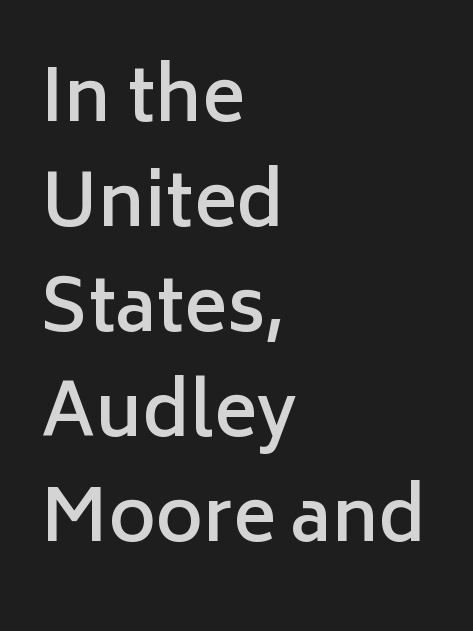
Q: Is the text bold? A: Semi-bold.
Q: Is the text italic (slanted)? A: No, it is upright.
Q: Is the typeface a serif or a sans-serif typeface? A: Sans-serif.
Q: Is the text underlined? A: No.
Q: How is the paragraph aligned? A: Left-aligned.
Q: Is the spacing between letters normal or unusually wide? A: Normal.
Q: Is the spacing between lines tight, normal or loose? A: Normal.
Q: Width (condensed, normal, or wide)? A: Normal.
Q: Stroke contrast? A: Low.
Q: x-height? A: Medium.
Q: Monospaced? A: No.
